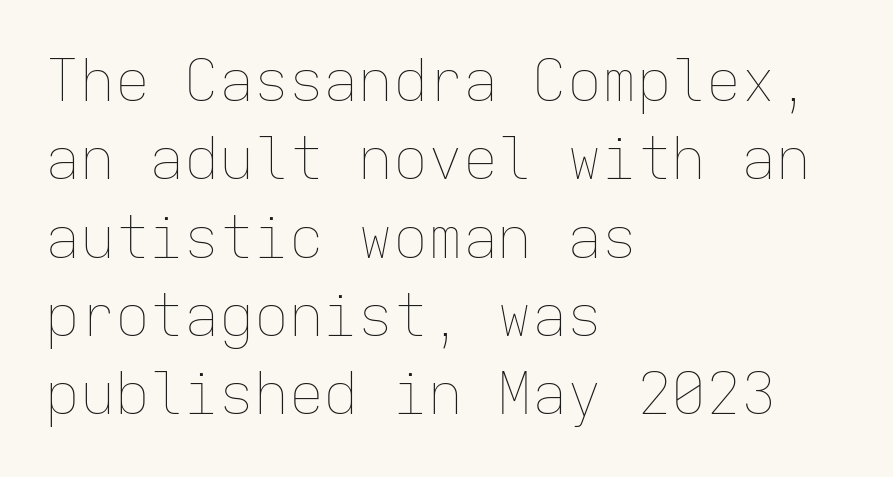
{"italic": "no", "bold": "no", "weight": "thin", "width": "normal", "stroke_contrast": "low", "x_height": "medium", "monospaced": "yes", "underline": "no", "align": "left", "line_spacing": "normal", "line_spacing_ratio": 1.35, "letter_spacing": "normal", "letter_spacing_em": 0.0, "glyph_px": 58}
